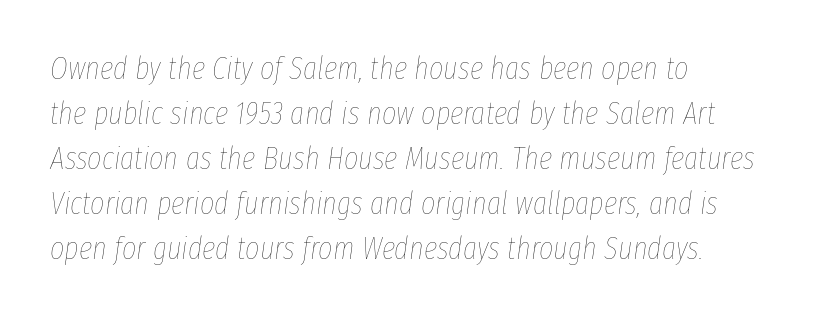
The image shows 31 px thin, condensed type, italic (leaning right); set left-aligned, normal line spacing (1.45x), normal letter spacing, not underlined; low stroke contrast and a medium x-height.
